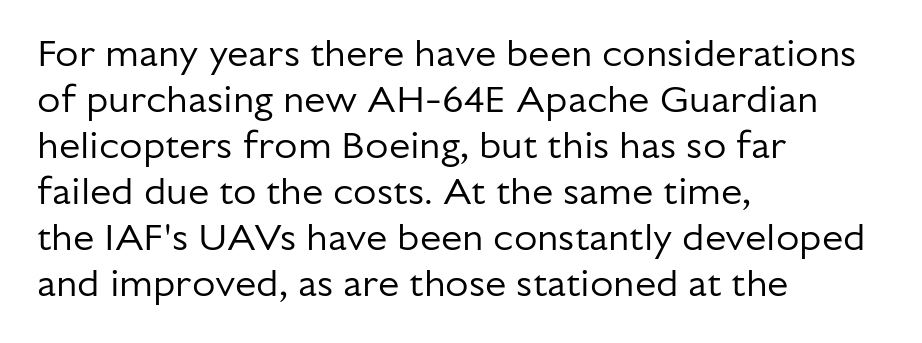
{"serif": "no", "italic": "no", "bold": "no", "weight": "regular", "width": "normal", "stroke_contrast": "low", "x_height": "medium", "monospaced": "no", "underline": "no", "align": "left", "line_spacing_ratio": 1.21, "letter_spacing": "normal", "letter_spacing_em": 0.0, "glyph_px": 38}
